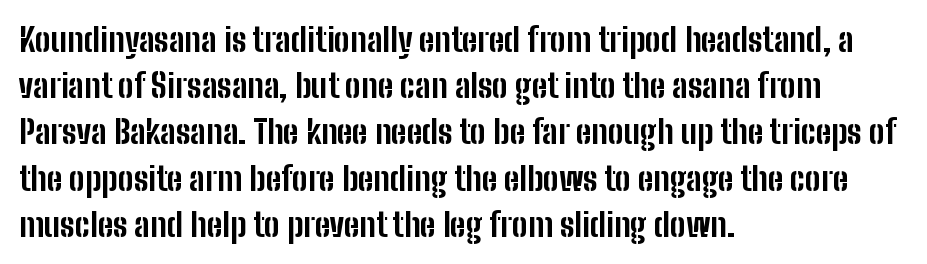
Q: Is the text bold? A: Yes.
Q: Is the text italic (slanted)? A: No, it is upright.
Q: Is the typeface a serif or a sans-serif typeface? A: Sans-serif.
Q: Is the text underlined? A: No.
Q: How is the paragraph aligned? A: Left-aligned.
Q: Is the spacing between letters normal or unusually wide? A: Normal.
Q: Is the spacing between lines tight, normal or loose? A: Normal.
Q: Width (condensed, normal, or wide)? A: Condensed.
Q: Stroke contrast? A: Low.
Q: x-height? A: Medium.
Q: Monospaced? A: No.
